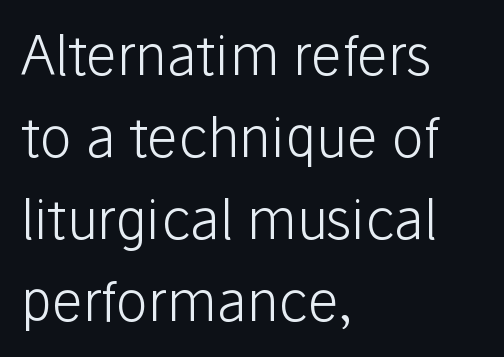
Q: Is the text bold? A: No.
Q: Is the text italic (slanted)? A: No, it is upright.
Q: Is the typeface a serif or a sans-serif typeface? A: Sans-serif.
Q: Is the text underlined? A: No.
Q: How is the paragraph aligned? A: Left-aligned.
Q: Is the spacing between letters normal or unusually wide? A: Normal.
Q: Is the spacing between lines tight, normal or loose? A: Normal.
Q: Width (condensed, normal, or wide)? A: Normal.
Q: Stroke contrast? A: Low.
Q: x-height? A: Medium.
Q: Monospaced? A: No.
